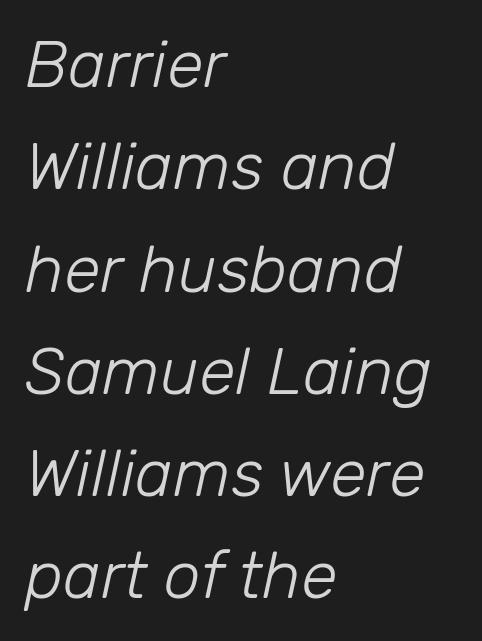
Q: Is the text bold? A: No.
Q: Is the text italic (slanted)? A: Yes, it leans right by about 12 degrees.
Q: Is the text underlined? A: No.
Q: How is the paragraph aligned? A: Left-aligned.
Q: Is the spacing between letters normal or unusually wide? A: Normal.
Q: Is the spacing between lines tight, normal or loose? A: Normal.
Q: Width (condensed, normal, or wide)? A: Normal.
Q: Stroke contrast? A: Low.
Q: x-height? A: Medium.
Q: Monospaced? A: No.
